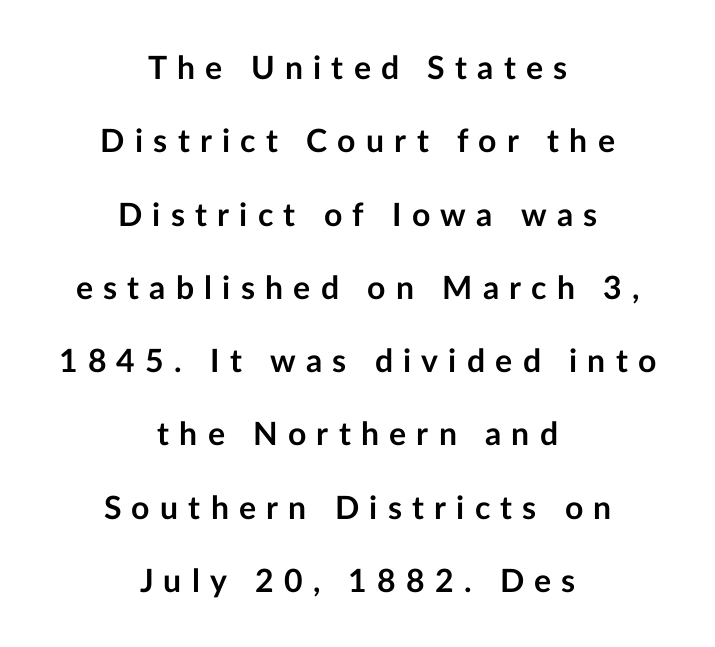
{"serif": "no", "italic": "no", "bold": "yes", "weight": "semibold", "width": "normal", "stroke_contrast": "low", "x_height": "medium", "monospaced": "no", "underline": "no", "align": "center", "line_spacing": "loose", "line_spacing_ratio": 2.29, "letter_spacing": "wide", "letter_spacing_em": 0.32, "glyph_px": 32}
